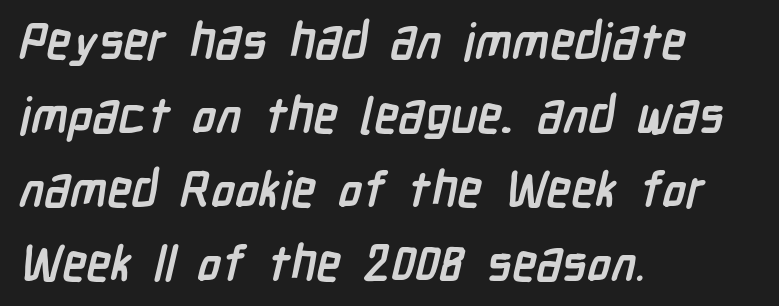
Q: Is the text bold? A: Yes.
Q: Is the typeface a serif or a sans-serif typeface? A: Sans-serif.
Q: Is the text underlined? A: No.
Q: How is the paragraph aligned? A: Left-aligned.
Q: Is the spacing between letters normal or unusually wide? A: Normal.
Q: Is the spacing between lines tight, normal or loose? A: Normal.
Q: Width (condensed, normal, or wide)? A: Condensed.
Q: Stroke contrast? A: Low.
Q: x-height? A: Medium.
Q: Monospaced? A: No.
